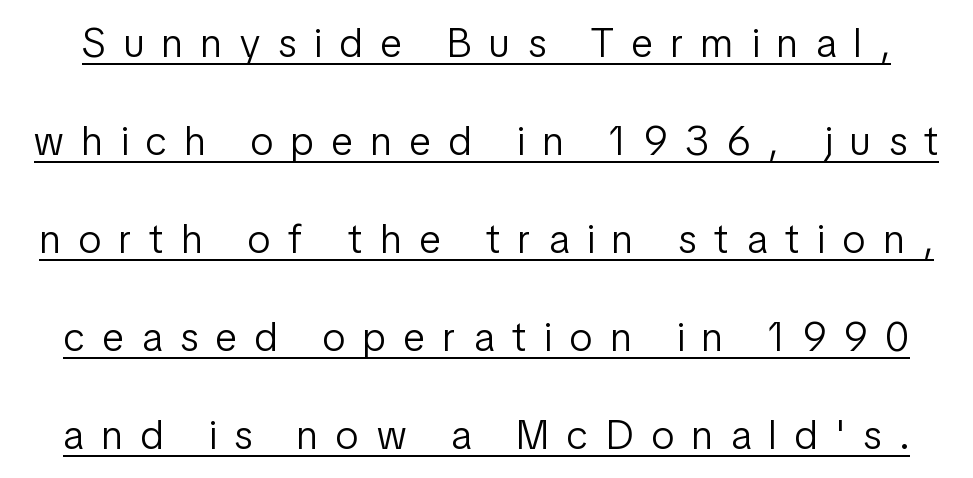
{"serif": "no", "italic": "no", "bold": "no", "weight": "light", "width": "condensed", "stroke_contrast": "low", "x_height": "medium", "monospaced": "no", "underline": "yes", "line_spacing": "loose", "line_spacing_ratio": 2.39, "letter_spacing": "wide", "letter_spacing_em": 0.44, "glyph_px": 41}
